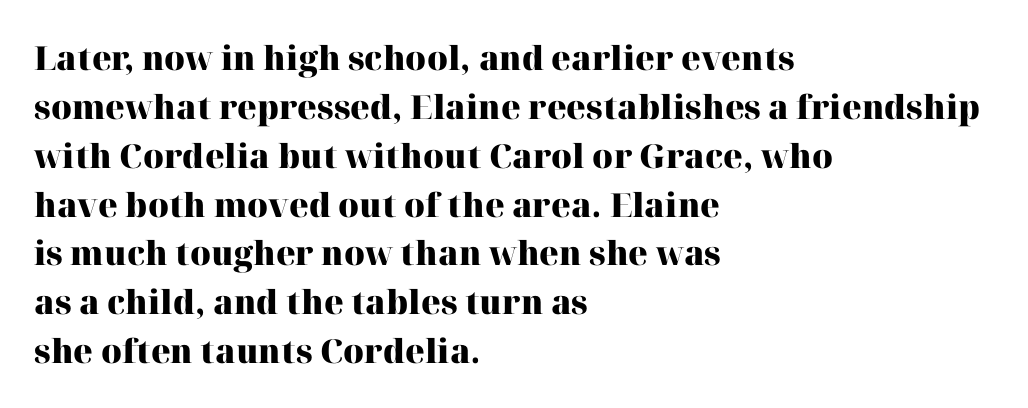
Q: Is the text bold? A: Yes.
Q: Is the text italic (slanted)? A: No, it is upright.
Q: Is the typeface a serif or a sans-serif typeface? A: Serif.
Q: Is the text underlined? A: No.
Q: How is the paragraph aligned? A: Left-aligned.
Q: Is the spacing between letters normal or unusually wide? A: Normal.
Q: Is the spacing between lines tight, normal or loose? A: Normal.
Q: Width (condensed, normal, or wide)? A: Normal.
Q: Stroke contrast? A: High.
Q: x-height? A: Medium.
Q: Monospaced? A: No.
